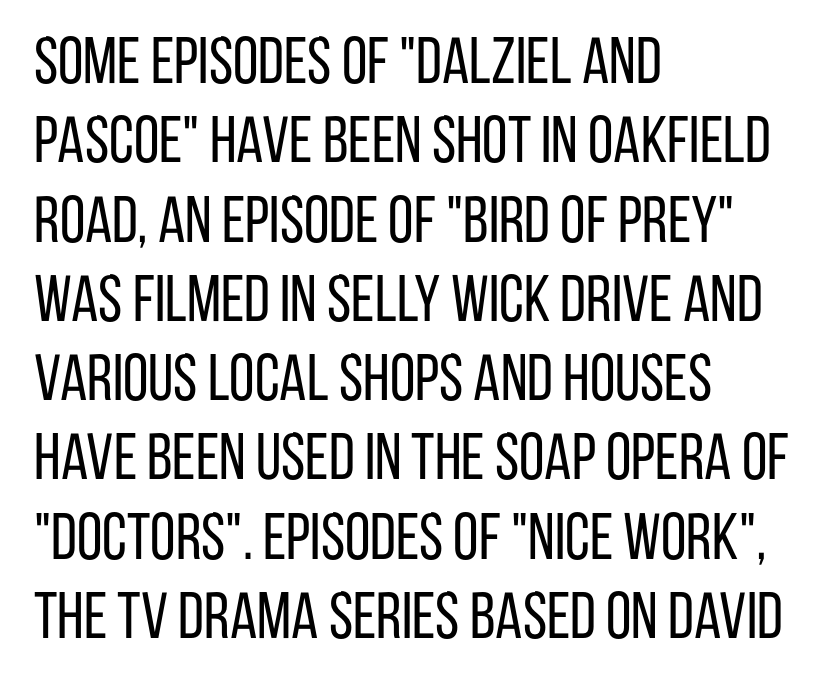
The image shows 65 px regular-weight, condensed sans-serif type, upright; set left-aligned, line spacing 1.22x, normal letter spacing, not underlined; low stroke contrast and a large x-height.
